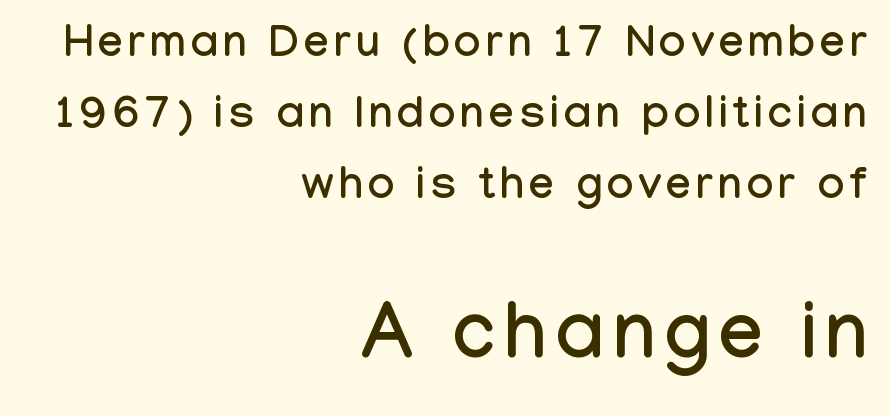
Q: Is the text italic (slanted)? A: No, it is upright.
Q: Is the typeface a serif or a sans-serif typeface? A: Sans-serif.
Q: Is the text underlined? A: No.
Q: How is the paragraph aligned? A: Right-aligned.
Q: Is the spacing between lines tight, normal or loose? A: Normal.
Q: Which block of text is set in a larger size, the first (top) or the second (bottom)? A: The second (bottom) one.
Q: Width (condensed, normal, or wide)? A: Condensed.
Q: Stroke contrast? A: Low.
Q: x-height? A: Medium.
Q: Monospaced? A: No.
